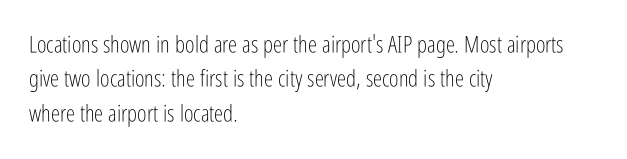
The image shows 23 px text type, upright; set left-aligned, normal line spacing (1.5x), normal letter spacing, not underlined.
